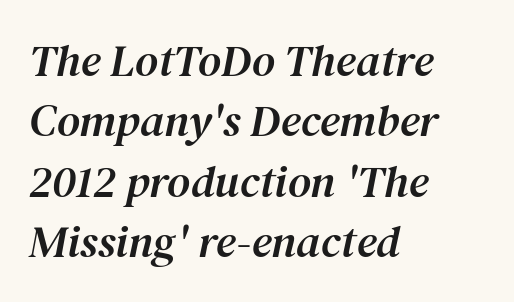
How would I describe the line gaps? Plain and ordinary. The face used here is rendered with its standard letterfit. The characters display serif detailing at their extremities. Designer's note — italics engaged. These lines are set flush left with a ragged right edge. Think of a printed novel: that variable character pitch is what you see here.
